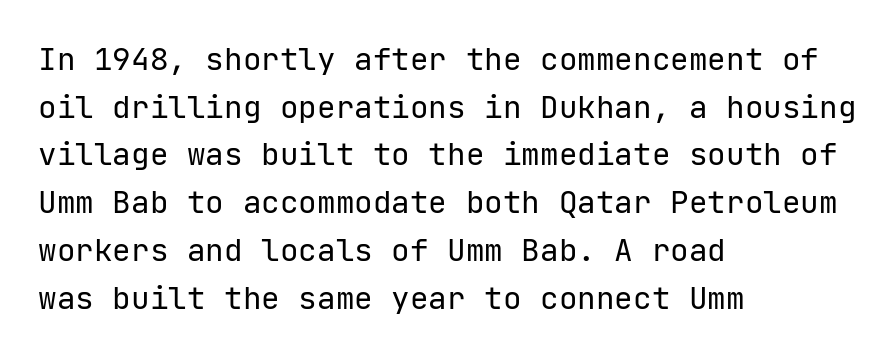
Are there feet on the stems? There aren't — it's a sans. Does the lettering tilt? It doesn't — this is upright. No heavy texture on the line: the type isn't bold. You could call the tracking neutral — neither tight nor loose.
